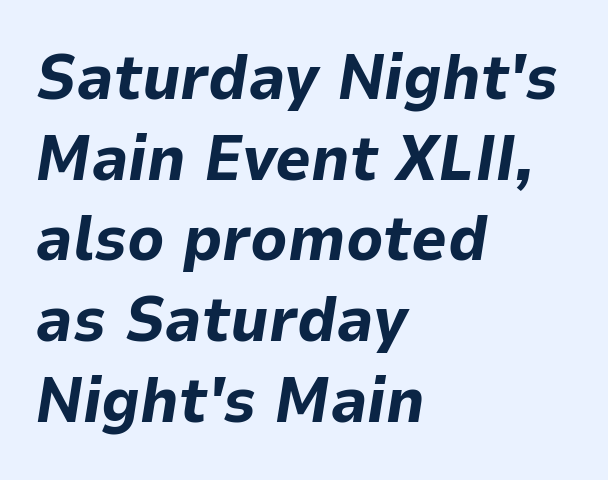
{"italic": "yes", "lean": "right", "slant_degrees": 9, "bold": "yes", "weight": "bold", "width": "normal", "stroke_contrast": "low", "x_height": "medium", "monospaced": "no", "underline": "no", "align": "left", "line_spacing": "normal", "line_spacing_ratio": 1.28, "letter_spacing": "normal", "letter_spacing_em": 0.0, "glyph_px": 63}
